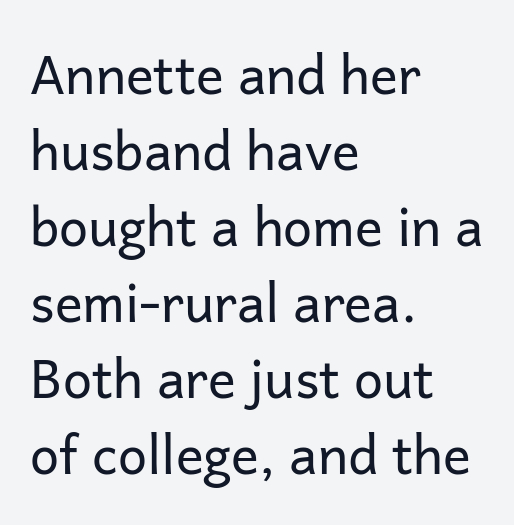
The image shows 52 px regular-weight sans-serif type, upright; set left-aligned, normal line spacing (1.46x), normal letter spacing, not underlined; low stroke contrast and a medium x-height.
